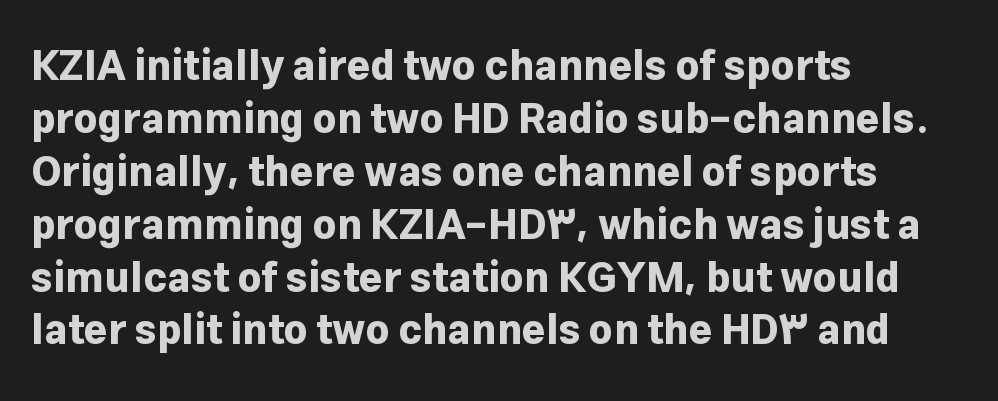
Q: Is the text bold? A: Yes.
Q: Is the text italic (slanted)? A: No, it is upright.
Q: Is the typeface a serif or a sans-serif typeface? A: Sans-serif.
Q: Is the text underlined? A: No.
Q: How is the paragraph aligned? A: Left-aligned.
Q: Is the spacing between letters normal or unusually wide? A: Normal.
Q: Is the spacing between lines tight, normal or loose? A: Normal.
Q: Width (condensed, normal, or wide)? A: Normal.
Q: Stroke contrast? A: Low.
Q: x-height? A: Medium.
Q: Monospaced? A: No.
